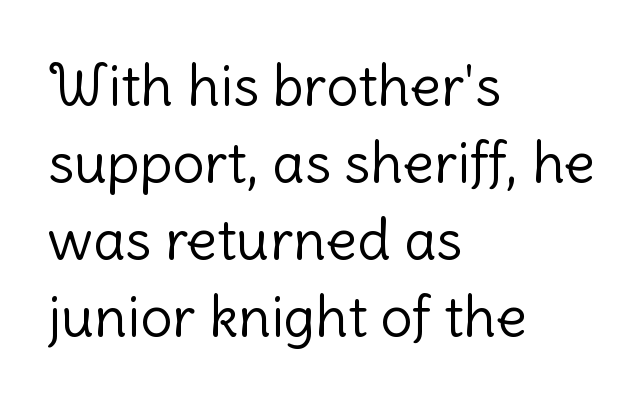
{"serif": "no", "italic": "no", "bold": "no", "weight": "light", "width": "normal", "stroke_contrast": "low", "x_height": "medium", "monospaced": "no", "underline": "no", "align": "left", "line_spacing": "normal", "line_spacing_ratio": 1.35, "letter_spacing": "normal", "letter_spacing_em": 0.0, "glyph_px": 57}
